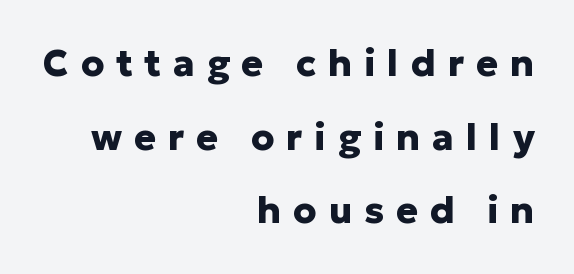
The lines are quadded right. The font family rendered here belongs to the sans-serif group. Designer's note — italics off, roman on. Someone cranked the tracking dial way up on this one. You could fit nearly another row in the gap between these rows.
